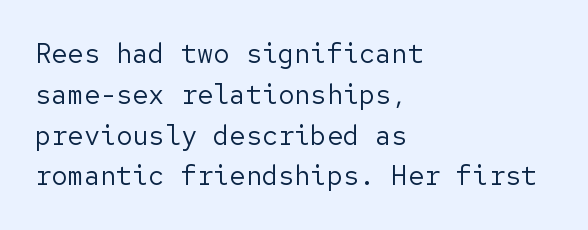
The passage shown stacks its lines at a standard gap. Plain, unruled lines of type. Summary of weight: not heavy and not bold. The rendering keeps characters at their native spacing. Notice how the stems are strictly vertical — no italics here.
